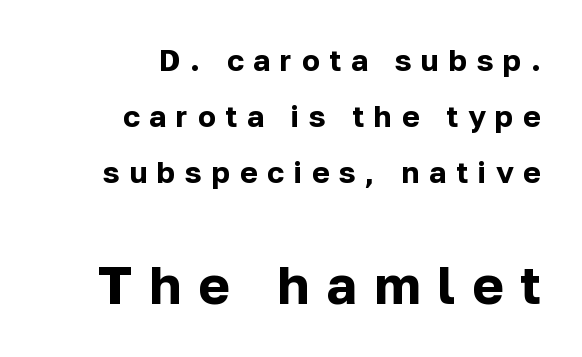
The image shows 53 px bold sans-serif type, upright; set right-aligned, line spacing 1.87x, unusually wide letter spacing (+0.32 em), not underlined; the second (bottom) block is 1.77x larger; low stroke contrast and a medium x-height.
